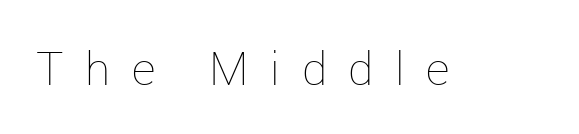
Is this a fixed-width face? No — the glyphs have proportional, varying widths. Short note: letters widely spaced. The lettering holds an erect, upright posture throughout. Check under the words: just untouched page.
